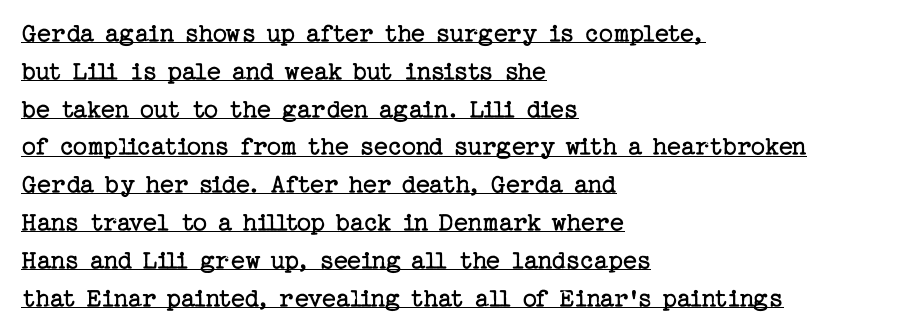
The image shows 28 px regular-weight serif type, upright; set left-aligned, normal line spacing (1.35x), normal letter spacing, underlined; low stroke contrast and a medium x-height.
